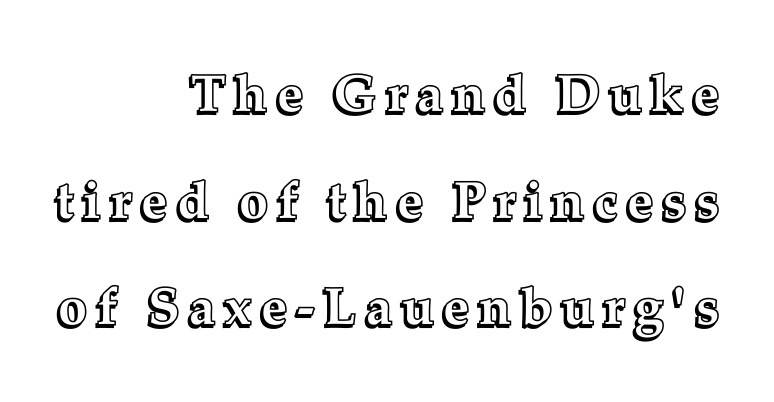
{"italic": "no", "width": "normal", "x_height": "medium", "monospaced": "no", "underline": "no", "align": "right", "line_spacing": "loose", "line_spacing_ratio": 2.05, "glyph_px": 52}
